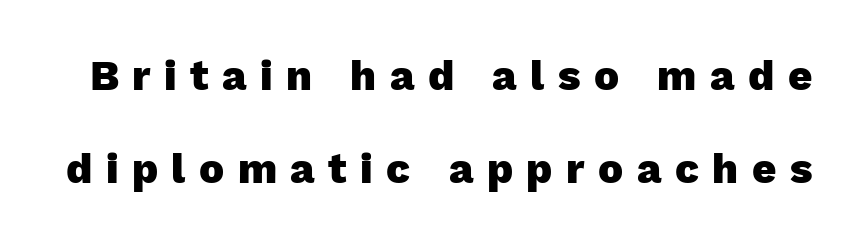
Q: Is the text bold? A: Yes.
Q: Is the text italic (slanted)? A: No, it is upright.
Q: Is the typeface a serif or a sans-serif typeface? A: Sans-serif.
Q: Is the text underlined? A: No.
Q: Is the spacing between letters normal or unusually wide? A: Unusually wide.
Q: Is the spacing between lines tight, normal or loose? A: Loose.
Q: Width (condensed, normal, or wide)? A: Normal.
Q: Stroke contrast? A: Low.
Q: x-height? A: Medium.
Q: Monospaced? A: No.
